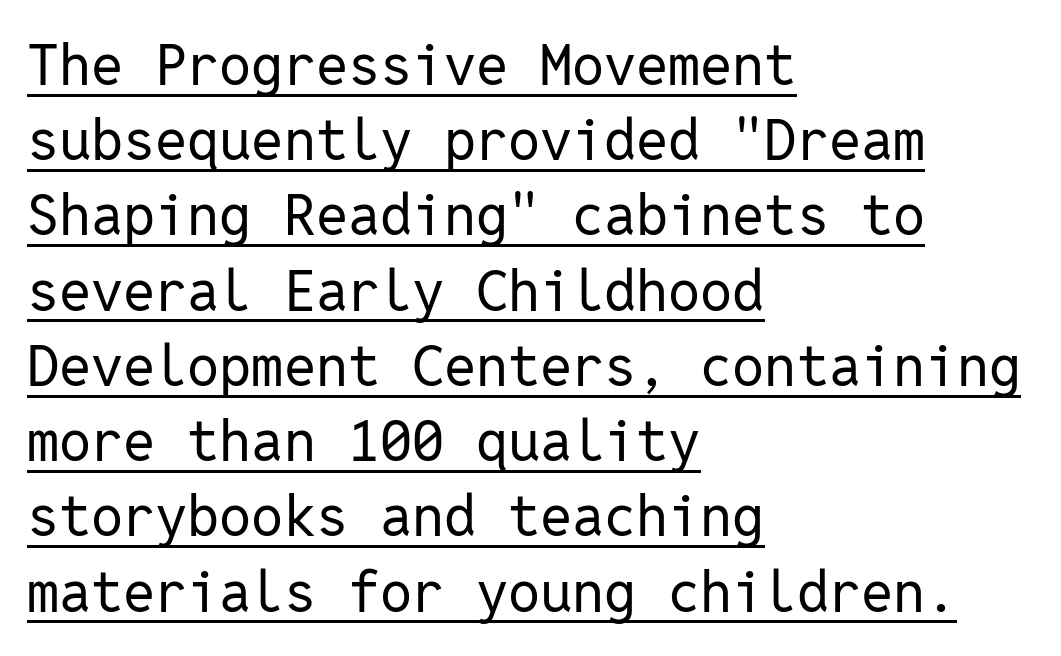
Q: Is the text bold? A: No.
Q: Is the text italic (slanted)? A: No, it is upright.
Q: Is the typeface a serif or a sans-serif typeface? A: Sans-serif.
Q: Is the text underlined? A: Yes.
Q: How is the paragraph aligned? A: Left-aligned.
Q: Is the spacing between letters normal or unusually wide? A: Normal.
Q: Is the spacing between lines tight, normal or loose? A: Normal.
Q: Width (condensed, normal, or wide)? A: Normal.
Q: Stroke contrast? A: Low.
Q: x-height? A: Medium.
Q: Monospaced? A: Yes.
